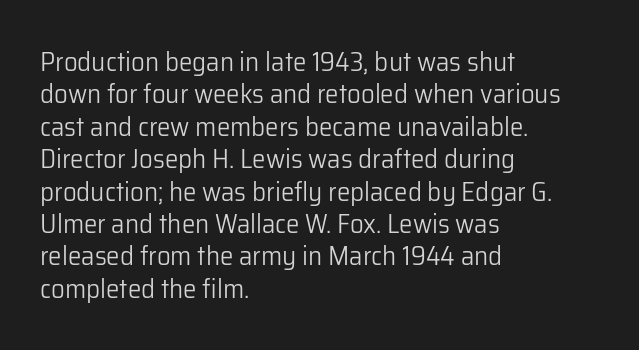
Q: Is the text bold? A: No.
Q: Is the text italic (slanted)? A: No, it is upright.
Q: Is the text underlined? A: No.
Q: How is the paragraph aligned? A: Left-aligned.
Q: Is the spacing between letters normal or unusually wide? A: Normal.
